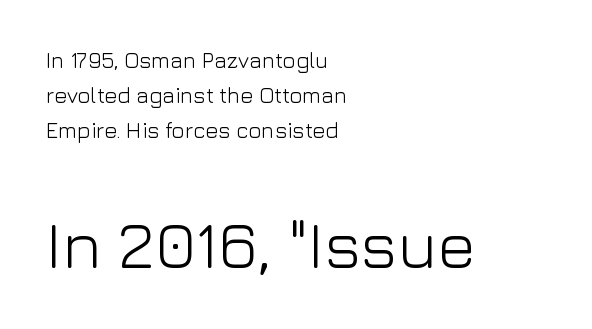
Q: Is the text bold? A: No.
Q: Is the text italic (slanted)? A: No, it is upright.
Q: Is the typeface a serif or a sans-serif typeface? A: Sans-serif.
Q: Is the text underlined? A: No.
Q: How is the paragraph aligned? A: Left-aligned.
Q: Is the spacing between letters normal or unusually wide? A: Normal.
Q: Is the spacing between lines tight, normal or loose? A: Normal.
Q: Which block of text is set in a larger size, the first (top) or the second (bottom)? A: The second (bottom) one.
Q: Width (condensed, normal, or wide)? A: Normal.
Q: Stroke contrast? A: Low.
Q: x-height? A: Medium.
Q: Monospaced? A: No.
